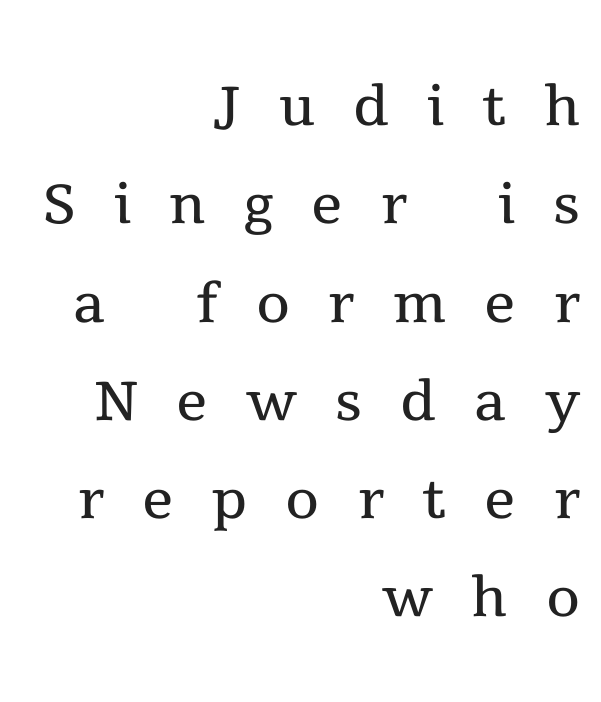
If you drew a ruler down the right edge, every line would touch it. Every stem runs plumb, perpendicular to the baseline. The designer went with a serif here, giving each stem small feet. The characters are drawn with everyday or finer stroke widths. Is there much room between lines? A standard amount, neither cramped nor airy.
